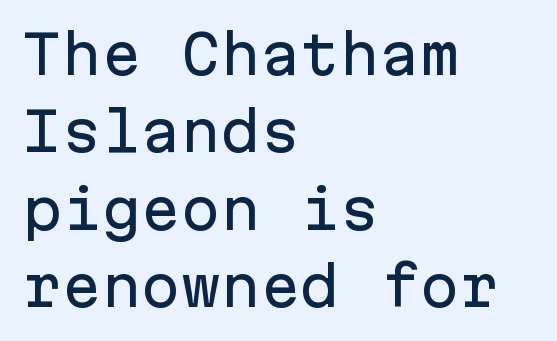
Q: Is the text italic (slanted)? A: No, it is upright.
Q: Is the typeface a serif or a sans-serif typeface? A: Sans-serif.
Q: Is the text underlined? A: No.
Q: How is the paragraph aligned? A: Left-aligned.
Q: Is the spacing between letters normal or unusually wide? A: Normal.
Q: Is the spacing between lines tight, normal or loose? A: Normal.
Q: Width (condensed, normal, or wide)? A: Normal.
Q: Stroke contrast? A: Low.
Q: x-height? A: Medium.
Q: Monospaced? A: Yes.
